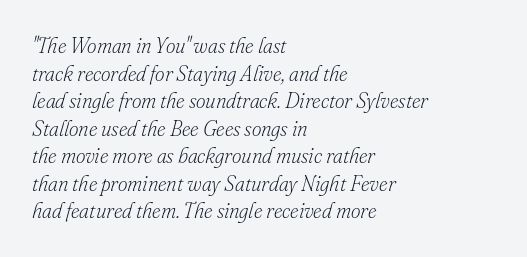
Q: Is the text bold? A: No.
Q: Is the text italic (slanted)? A: Yes, it leans right by about 16 degrees.
Q: Is the text underlined? A: No.
Q: How is the paragraph aligned? A: Left-aligned.
Q: Is the spacing between letters normal or unusually wide? A: Normal.
Q: Is the spacing between lines tight, normal or loose? A: Normal.
